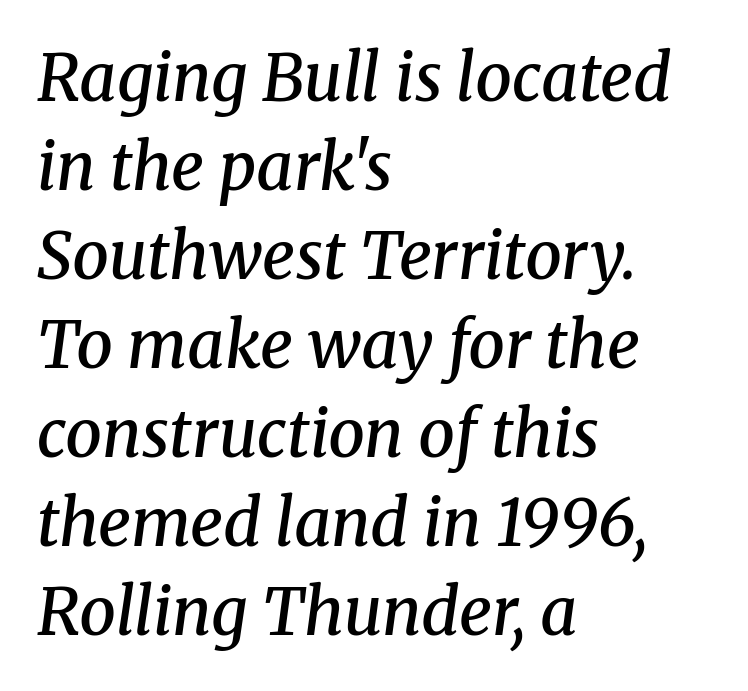
The image shows 65 px semibold serif type, italic (leaning right); set left-aligned, normal line spacing (1.37x), normal letter spacing, not underlined; medium stroke contrast and a medium x-height.
